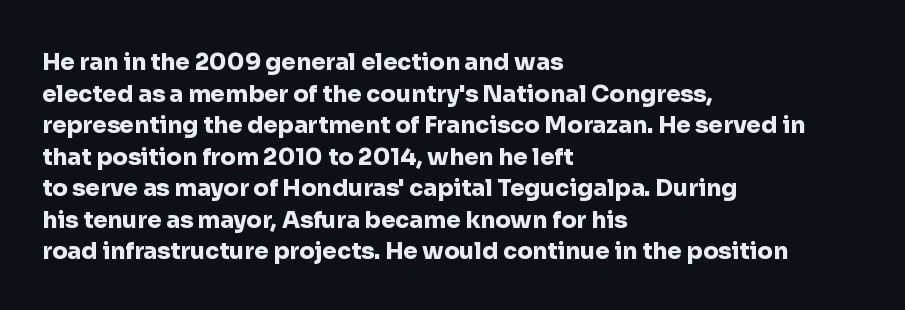
{"italic": "no", "bold": "yes", "underline": "no", "align": "left", "line_spacing": "normal", "line_spacing_ratio": 1.37, "letter_spacing": "normal", "letter_spacing_em": 0.0, "glyph_px": 23}
